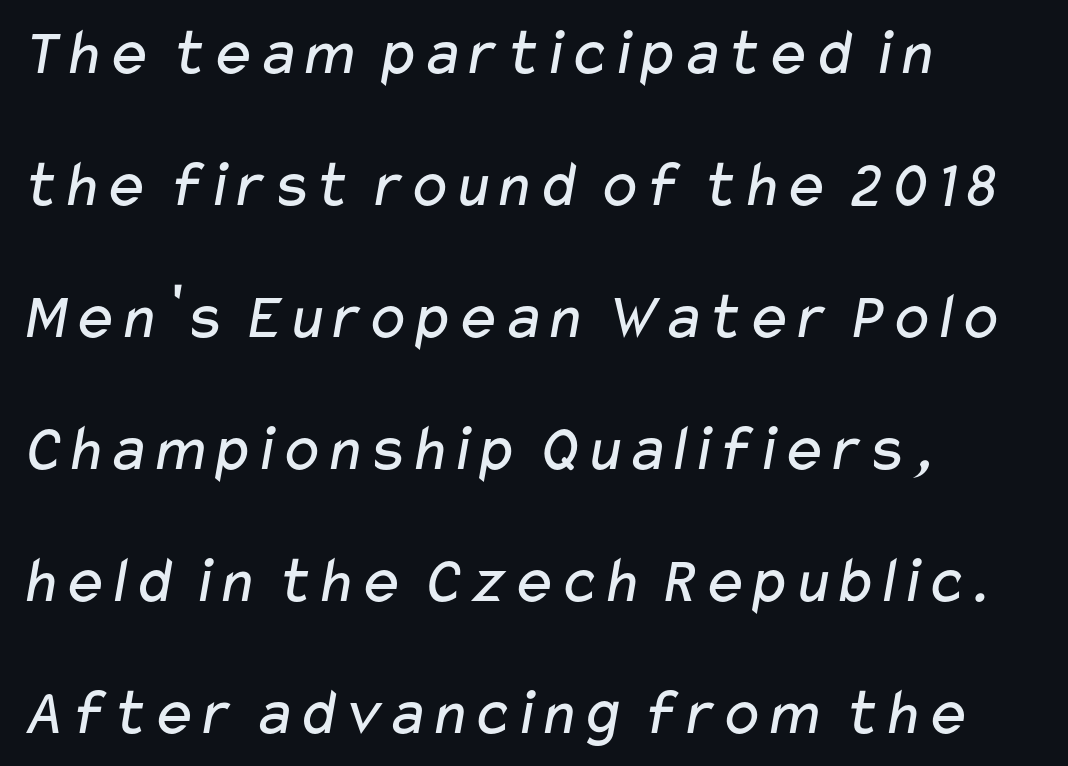
The paragraph shown leans on its left margin. The zone under the glyphs is completely vacant. This rendering employs a face without finishing strokes, i.e., a sans-serif. Caption: face not bold, strokes unweighted.
